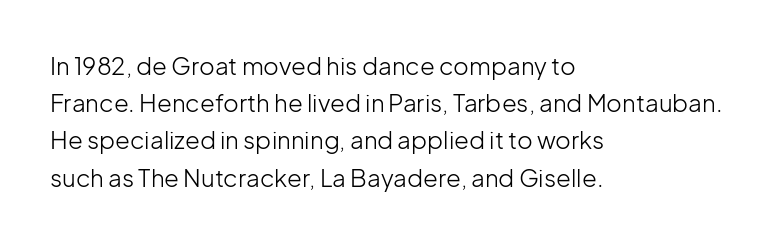
Ordinary non-slanted type is in use. This sample uses plain, unmodified letter spacing. Has an underline been added? It has not. The designer left line spacing at the default. The cut favours lightness, reaching ordinary text weight at its darkest. Layout note: lines flush left.
